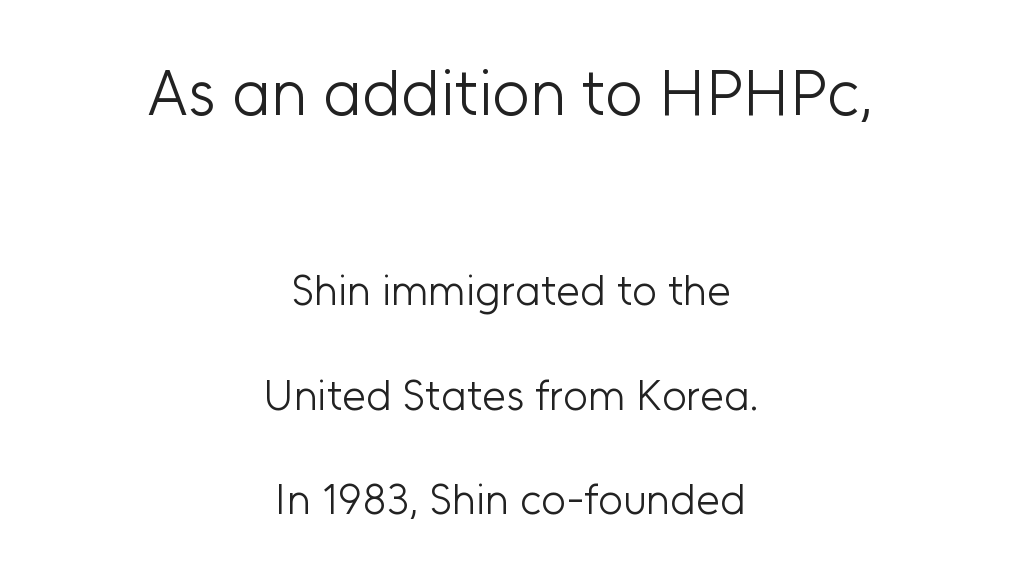
The image shows 65 px light sans-serif type, upright; set centered, loose line spacing (2.44x), normal letter spacing, not underlined; the first (top) block is 1.51x larger; low stroke contrast and a medium x-height.
